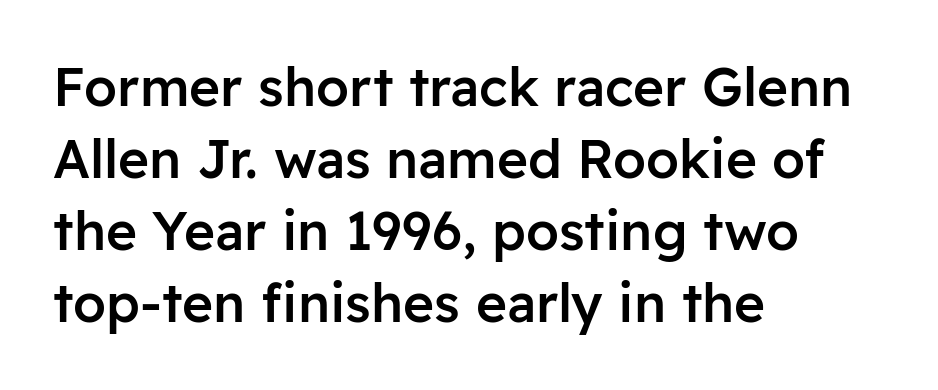
The image shows 53 px semibold sans-serif type, upright; set left-aligned, normal line spacing (1.36x), normal letter spacing, not underlined; low stroke contrast and a medium x-height.
